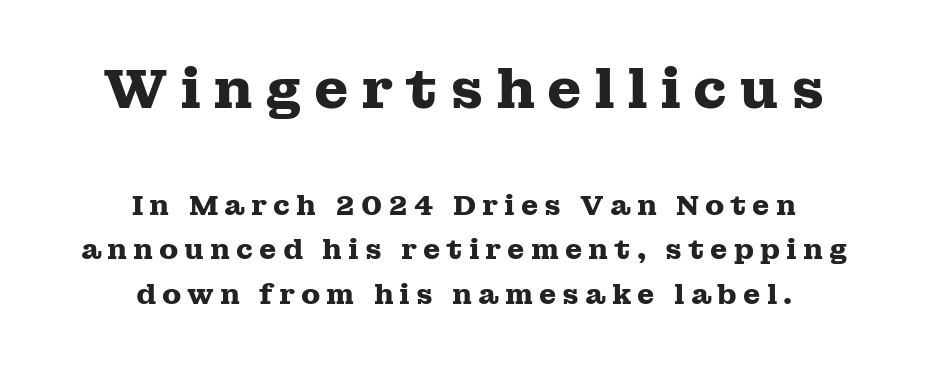
Do the characters align in a grid? No, the font is proportional. Unlike a clean sans, this face finishes its strokes with serifs. The passage shown begins with its larger block and ends with its smaller one. The lines sit at an ordinary, default distance from one another.
